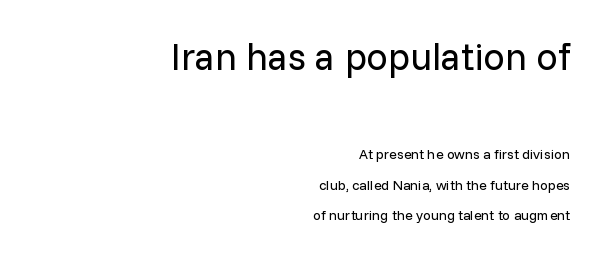
To sum up the face: it is a sans, with no serifs. One glance says open: line gaps are wider than usual. The font's upright variant was chosen for this text. This sample has the flowing, uneven cadence of proportional lettering. Just letters on the line, the space beneath them empty.
